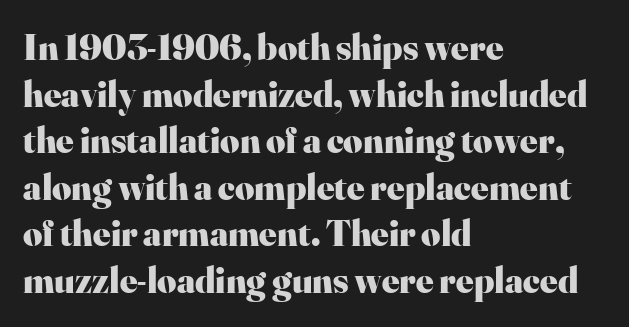
Q: Is the text bold? A: Yes.
Q: Is the text italic (slanted)? A: No, it is upright.
Q: Is the typeface a serif or a sans-serif typeface? A: Serif.
Q: Is the text underlined? A: No.
Q: How is the paragraph aligned? A: Left-aligned.
Q: Is the spacing between letters normal or unusually wide? A: Normal.
Q: Is the spacing between lines tight, normal or loose? A: Normal.
Q: Width (condensed, normal, or wide)? A: Normal.
Q: Stroke contrast? A: High.
Q: x-height? A: Small.
Q: Monospaced? A: No.
